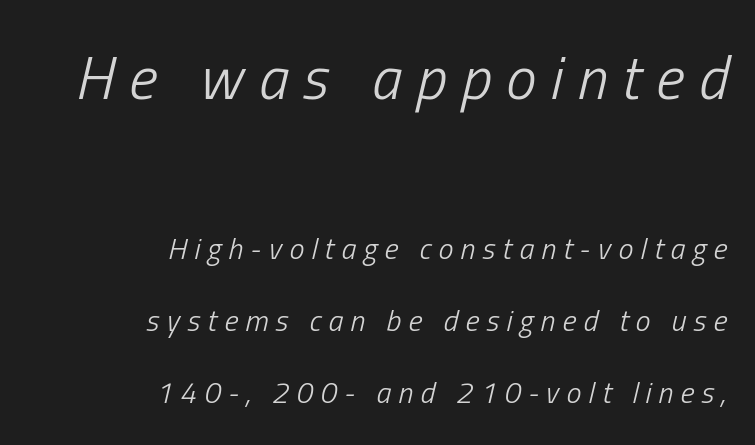
Q: Is the text bold? A: No.
Q: Is the text italic (slanted)? A: Yes, it leans right by about 13 degrees.
Q: Is the text underlined? A: No.
Q: How is the paragraph aligned? A: Right-aligned.
Q: Is the spacing between letters normal or unusually wide? A: Unusually wide.
Q: Is the spacing between lines tight, normal or loose? A: Loose.
Q: Which block of text is set in a larger size, the first (top) or the second (bottom)? A: The first (top) one.
Q: Width (condensed, normal, or wide)? A: Condensed.
Q: Stroke contrast? A: Low.
Q: x-height? A: Medium.
Q: Monospaced? A: No.
